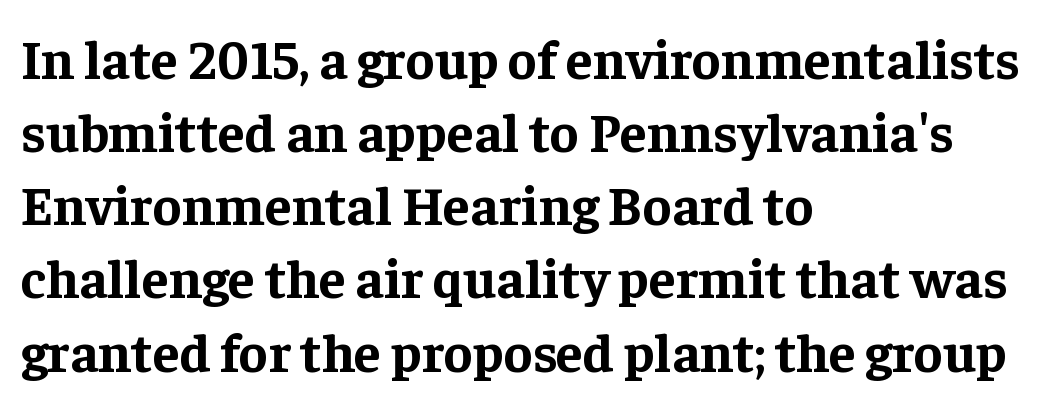
Strokes here are thick enough to call this a true bold. Successive baselines arrive at the customary interval. This sample uses a serif face. This sample uses plain, unmodified letter spacing. Compared with a centered layout, this one pins lines to the left instead. Anything drawn beneath the words? Only blank space.
